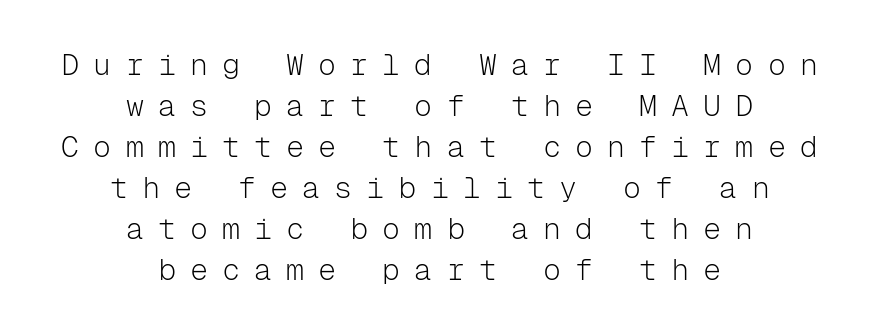
Here the glyphs are tracked loosely, breaking word shapes into spaced letters. No word sits above an underline. No chunkiness to these letters — they're not bold. A normal amount of white space separates one row of letters from the next.
